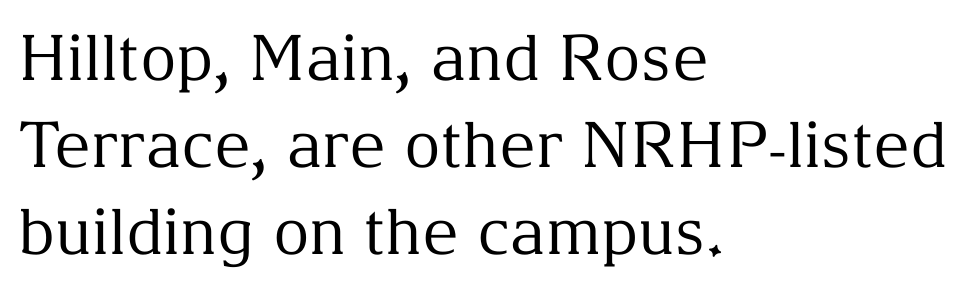
The image shows 63 px regular-weight serif type, upright; set left-aligned, normal line spacing (1.38x), normal letter spacing, not underlined; medium stroke contrast and a medium x-height.
